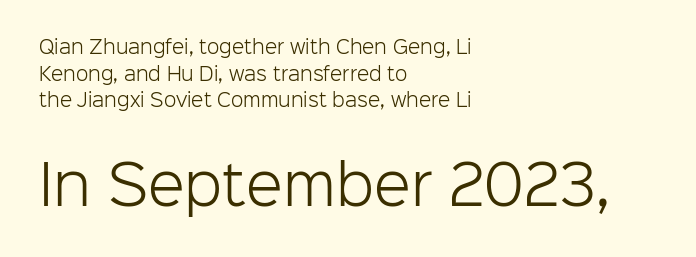
The image shows 54 px light sans-serif type, upright; set left-aligned, normal line spacing (1.48x), normal letter spacing, not underlined; the second (bottom) block is 3.0x larger; low stroke contrast and a medium x-height.
